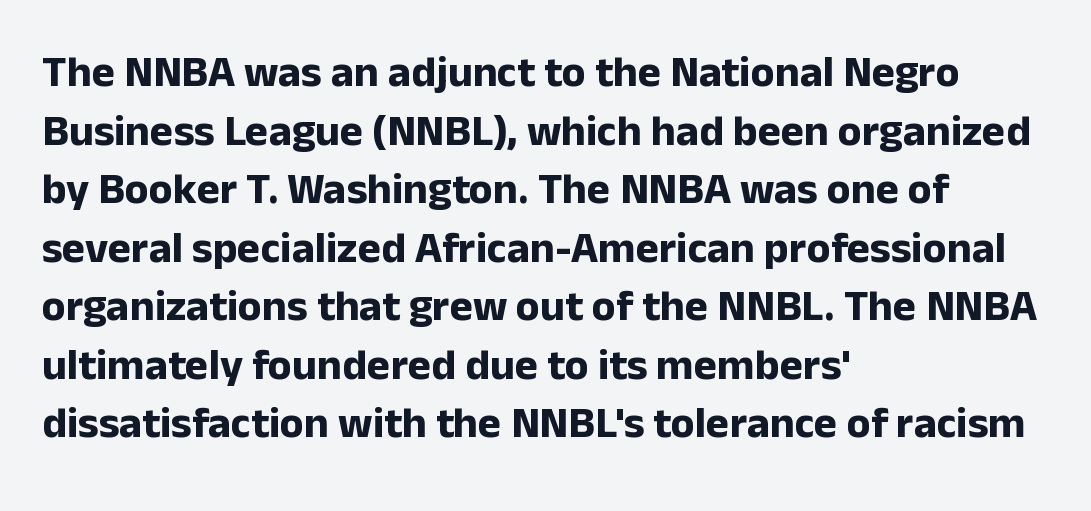
{"serif": "no", "italic": "no", "bold": "yes", "weight": "bold", "width": "normal", "stroke_contrast": "low", "x_height": "medium", "monospaced": "no", "underline": "no", "align": "left", "line_spacing": "normal", "line_spacing_ratio": 1.33, "letter_spacing": "normal", "letter_spacing_em": 0.0, "glyph_px": 44}
